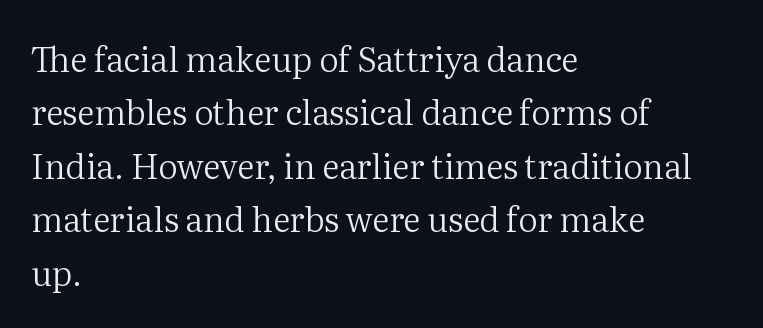
The image shows 34 px regular-weight serif type, upright; set left-aligned, normal line spacing (1.57x), normal letter spacing, not underlined; medium stroke contrast and a medium x-height.
